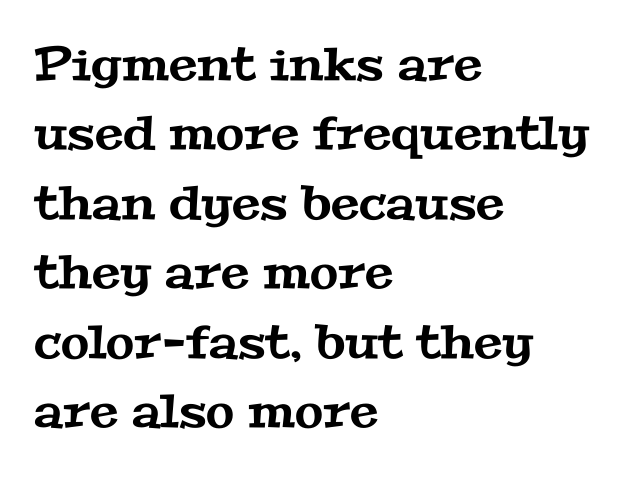
Q: Is the typeface a serif or a sans-serif typeface? A: Serif.
Q: Is the text underlined? A: No.
Q: How is the paragraph aligned? A: Left-aligned.
Q: Is the spacing between letters normal or unusually wide? A: Normal.
Q: Is the spacing between lines tight, normal or loose? A: Normal.
Q: Width (condensed, normal, or wide)? A: Wide.
Q: Stroke contrast? A: Medium.
Q: x-height? A: Medium.
Q: Monospaced? A: No.
